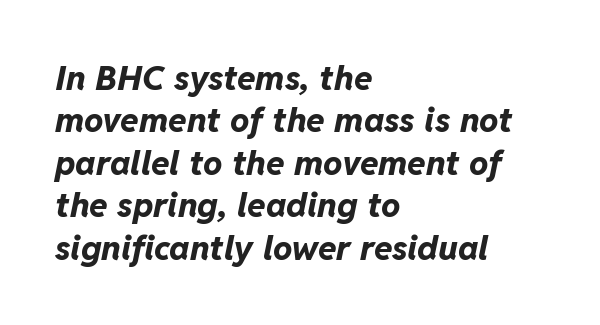
Rule under the text: the space is simply empty. The strokes are fattened all the way to bold. Characters follow at the spacing the type designer built in. The setting favours the left margin, as ordinary paragraphs usually do. Horizontal bands of white between lines are of average thickness.
